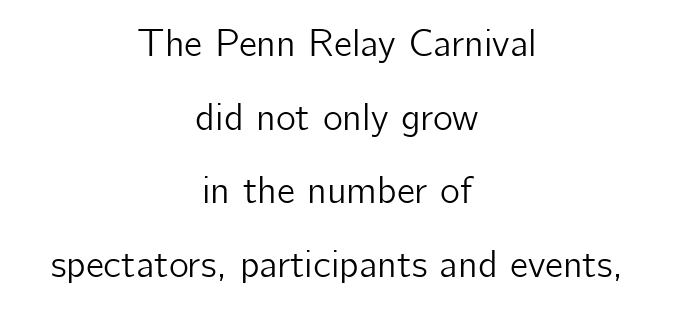
Q: Is the text italic (slanted)? A: No, it is upright.
Q: Is the typeface a serif or a sans-serif typeface? A: Sans-serif.
Q: Is the text underlined? A: No.
Q: How is the paragraph aligned? A: Centered.
Q: Is the spacing between letters normal or unusually wide? A: Normal.
Q: Is the spacing between lines tight, normal or loose? A: Loose.
Q: Width (condensed, normal, or wide)? A: Normal.
Q: Stroke contrast? A: Low.
Q: x-height? A: Medium.
Q: Monospaced? A: No.
